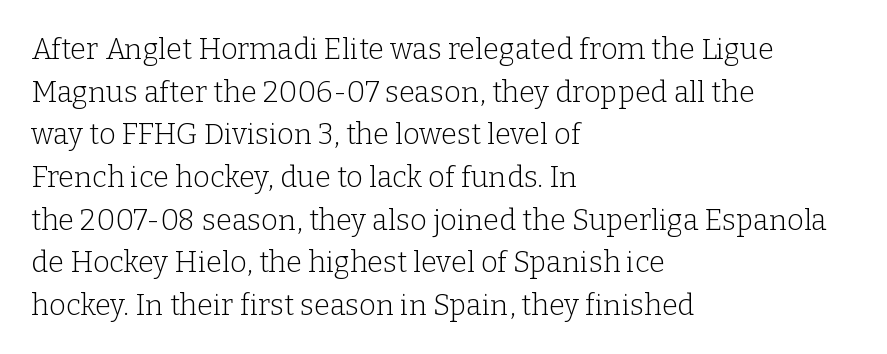
Q: Is the text bold? A: No.
Q: Is the text italic (slanted)? A: No, it is upright.
Q: Is the typeface a serif or a sans-serif typeface? A: Serif.
Q: Is the text underlined? A: No.
Q: How is the paragraph aligned? A: Left-aligned.
Q: Is the spacing between letters normal or unusually wide? A: Normal.
Q: Is the spacing between lines tight, normal or loose? A: Normal.
Q: Width (condensed, normal, or wide)? A: Normal.
Q: Stroke contrast? A: Low.
Q: x-height? A: Medium.
Q: Monospaced? A: No.
